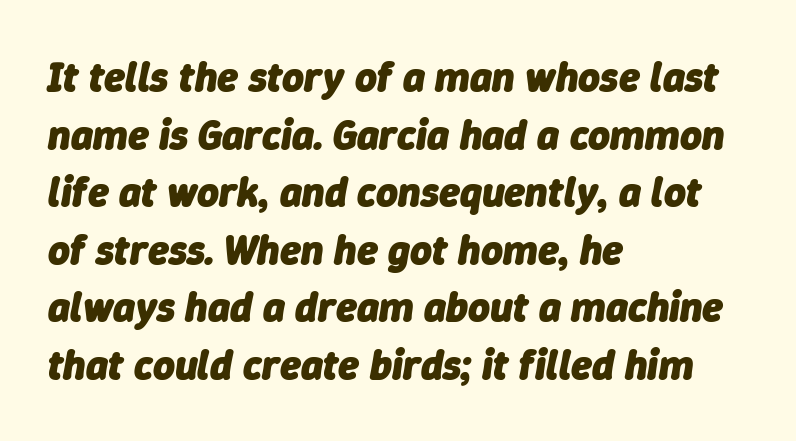
This rendering leaves character spacing at its baseline value. The passage shown is emphatically bold. Typeset ragged right — the left edge is the straight one. The passage shown leans; its letterforms are oblique.
